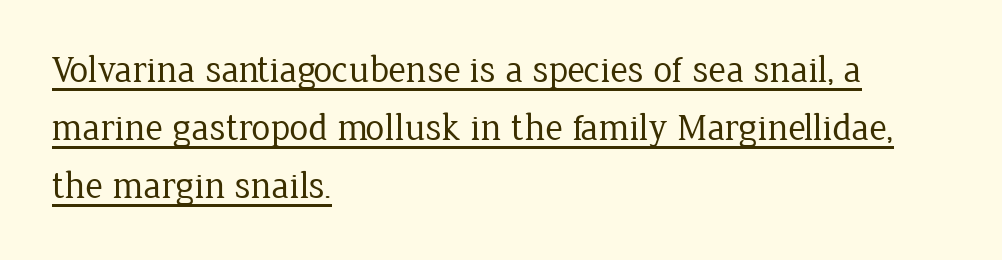
Q: Is the text bold? A: No.
Q: Is the text italic (slanted)? A: No, it is upright.
Q: Is the typeface a serif or a sans-serif typeface? A: Serif.
Q: Is the text underlined? A: Yes.
Q: How is the paragraph aligned? A: Left-aligned.
Q: Is the spacing between letters normal or unusually wide? A: Normal.
Q: Is the spacing between lines tight, normal or loose? A: Normal.
Q: Width (condensed, normal, or wide)? A: Normal.
Q: Stroke contrast? A: Low.
Q: x-height? A: Medium.
Q: Monospaced? A: No.
